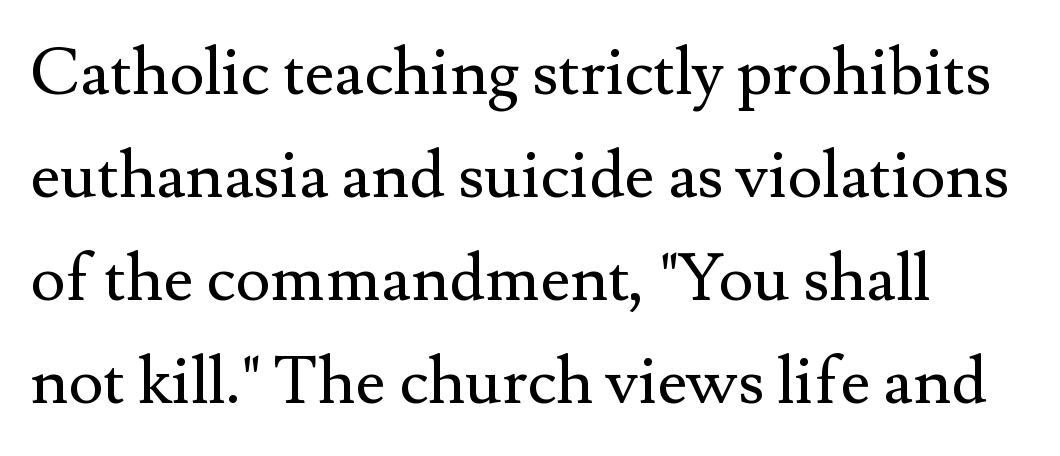
{"serif": "yes", "italic": "no", "bold": "no", "weight": "regular", "width": "normal", "stroke_contrast": "medium", "x_height": "small", "monospaced": "no", "underline": "no", "line_spacing": "normal", "line_spacing_ratio": 1.56, "letter_spacing": "normal", "letter_spacing_em": 0.0, "glyph_px": 66}
